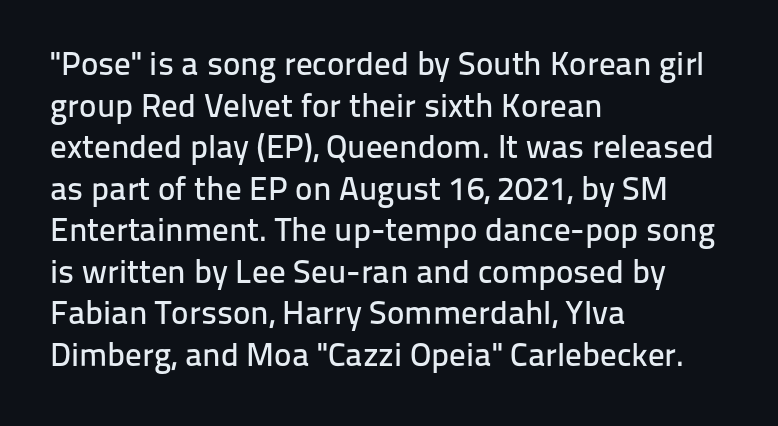
What's the leading like? Ordinary, nothing unusual. Caption: multi-line text, flush left, ragged right. This is sans-serif lettering, the kind often seen on screens and signage. This sample has the flowing, uneven cadence of proportional lettering. This sample uses an upright cut, with every glyph sitting square on the baseline. Inter-character spacing is left at the font's built-in metrics.
